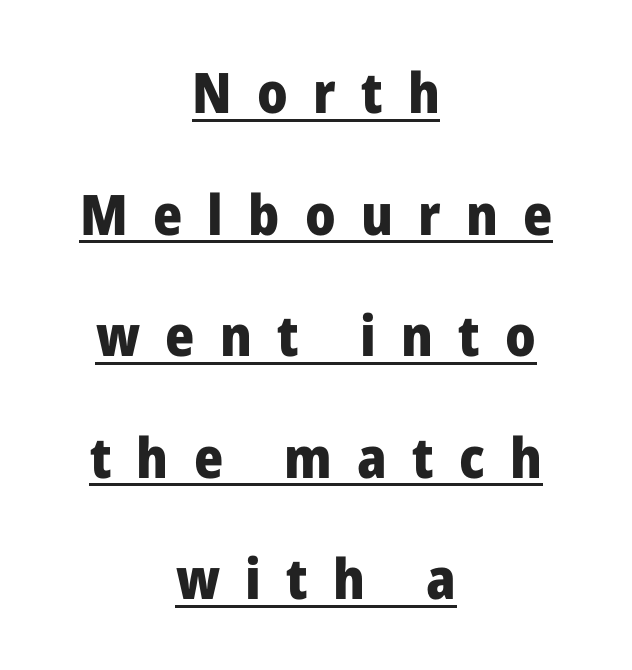
Q: Is the text bold? A: Yes.
Q: Is the text italic (slanted)? A: No, it is upright.
Q: Is the typeface a serif or a sans-serif typeface? A: Sans-serif.
Q: Is the text underlined? A: Yes.
Q: How is the paragraph aligned? A: Centered.
Q: Is the spacing between letters normal or unusually wide? A: Unusually wide.
Q: Is the spacing between lines tight, normal or loose? A: Loose.
Q: Width (condensed, normal, or wide)? A: Normal.
Q: Stroke contrast? A: Low.
Q: x-height? A: Medium.
Q: Monospaced? A: No.
